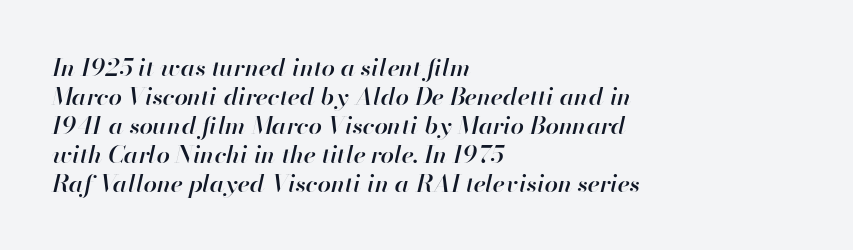
The image shows 24 px text type, italic (leaning right); set left-aligned, line spacing 1.21x, normal letter spacing, not underlined.
